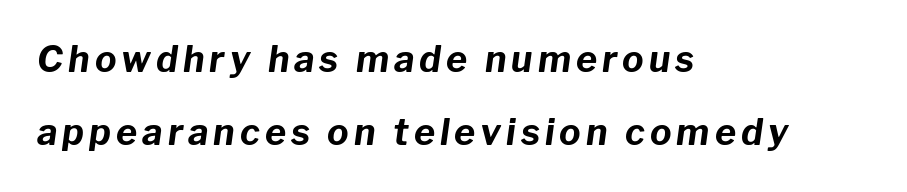
{"italic": "yes", "lean": "right", "slant_degrees": 8, "bold": "yes", "weight": "bold", "width": "normal", "stroke_contrast": "low", "x_height": "medium", "monospaced": "no", "underline": "no", "align": "left", "line_spacing": "loose", "line_spacing_ratio": 2.03, "glyph_px": 36}
